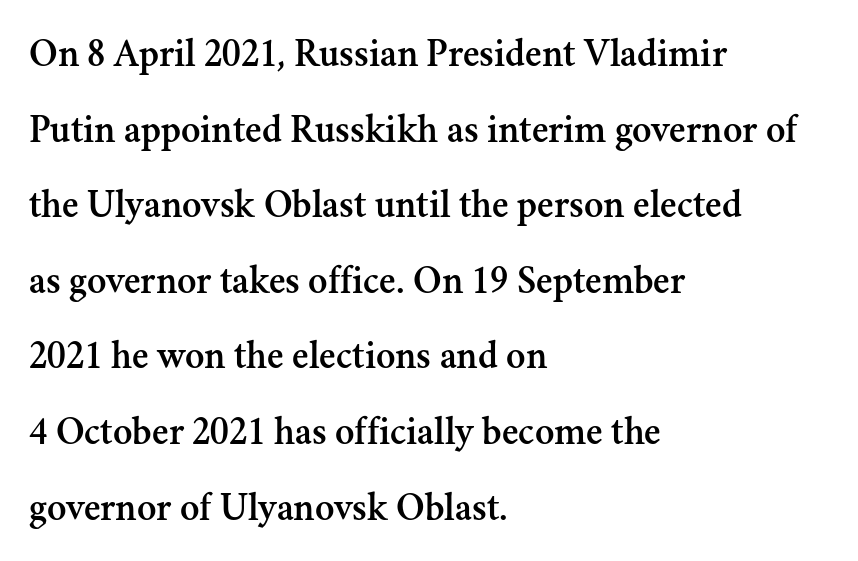
The image shows 40 px serif type, upright; set left-aligned, line spacing 1.89x, normal letter spacing, not underlined; medium stroke contrast and a small x-height.
